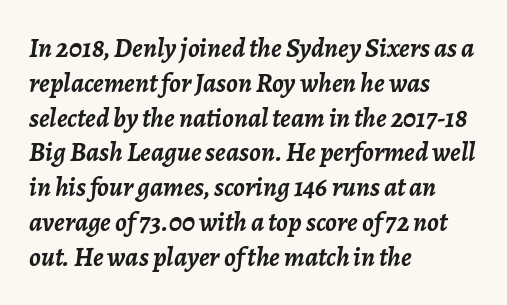
The image shows 27 px bold type, italic (leaning right); set left-aligned, normal line spacing (1.29x), normal letter spacing, not underlined.
